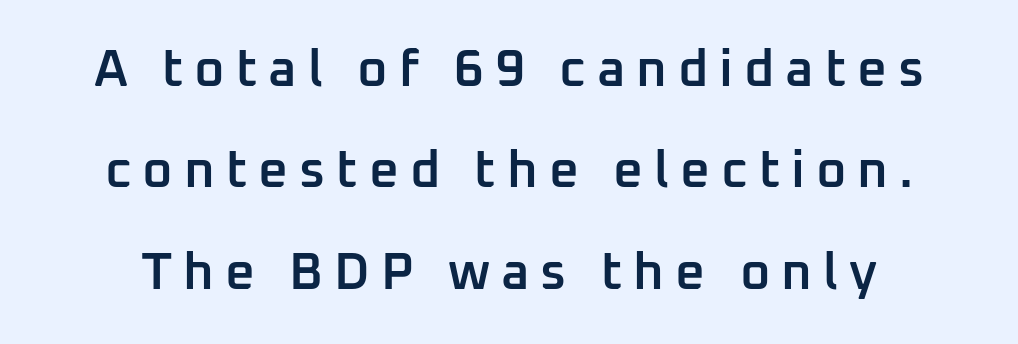
Q: Is the text bold? A: Semi-bold.
Q: Is the text italic (slanted)? A: No, it is upright.
Q: Is the typeface a serif or a sans-serif typeface? A: Sans-serif.
Q: Is the text underlined? A: No.
Q: Is the spacing between letters normal or unusually wide? A: Unusually wide.
Q: Is the spacing between lines tight, normal or loose? A: Loose.
Q: Width (condensed, normal, or wide)? A: Normal.
Q: Stroke contrast? A: Low.
Q: x-height? A: Medium.
Q: Monospaced? A: No.
